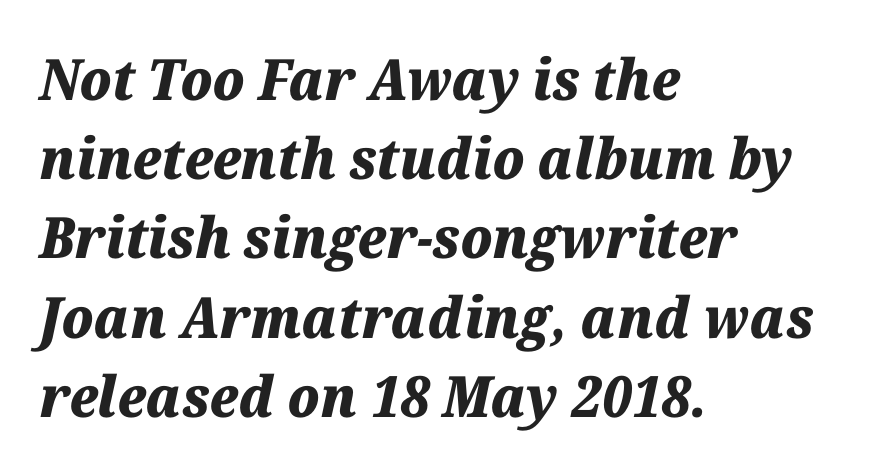
The image shows 57 px heavy type, italic (leaning right); set left-aligned, normal line spacing (1.39x), normal letter spacing, not underlined; medium stroke contrast and a medium x-height.
